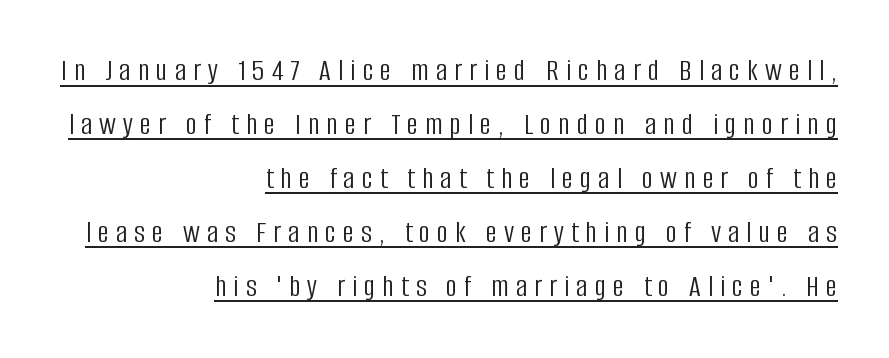
A baseline rule has been typeset under these characters. Think of a printed novel: that variable character pitch is what you see here. Stems here are at most as thick as an everyday book face. These lines are composed in type without serifs. Posture: upright roman.
